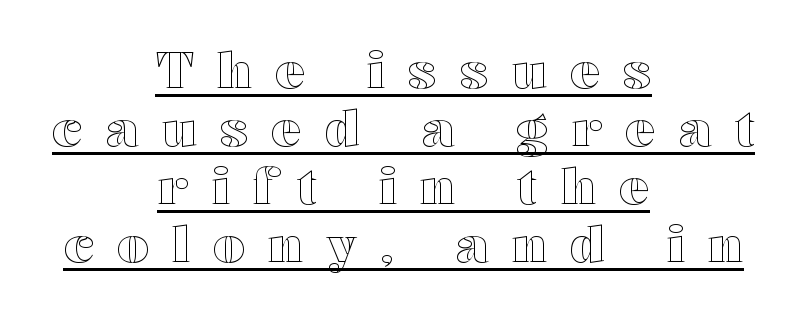
Proportional: the letters do not fall into vertical columns. Emphasis is given by a line drawn under the lettering. Look at the tracking — it's clearly loosened, letters drifting apart. The whitespace from short lines is split evenly between both sides. The lettering stays uniformly vertical, giving the passage a roman look.
